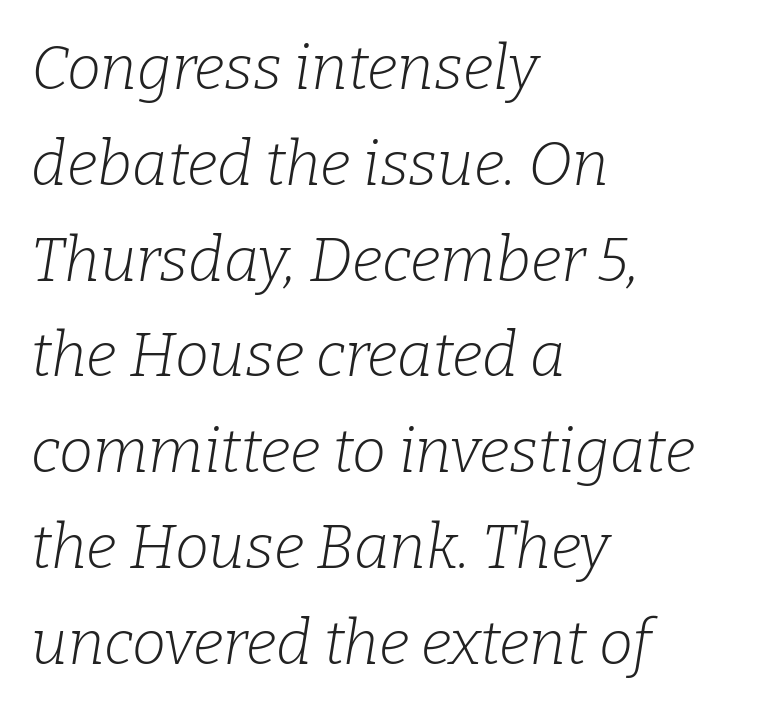
Q: Is the text bold? A: No.
Q: Is the text italic (slanted)? A: Yes, it leans right by about 9 degrees.
Q: Is the typeface a serif or a sans-serif typeface? A: Serif.
Q: Is the text underlined? A: No.
Q: How is the paragraph aligned? A: Left-aligned.
Q: Is the spacing between letters normal or unusually wide? A: Normal.
Q: Is the spacing between lines tight, normal or loose? A: Normal.
Q: Width (condensed, normal, or wide)? A: Normal.
Q: Stroke contrast? A: Low.
Q: x-height? A: Medium.
Q: Monospaced? A: No.
